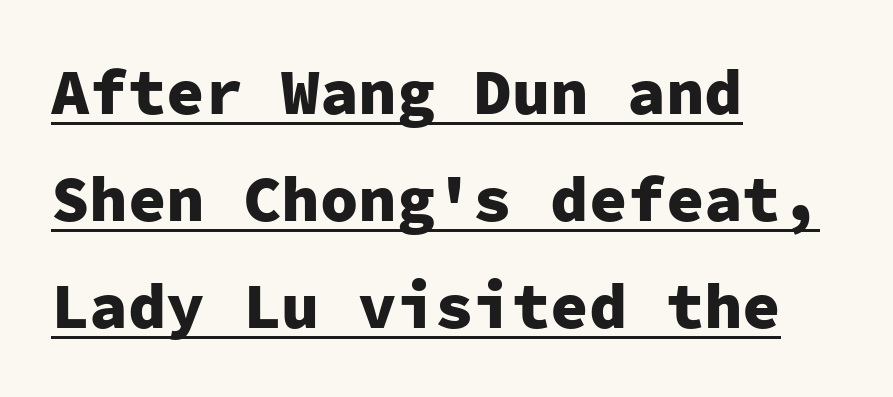
The image shows 64 px heavy sans-serif type, upright, monospaced; set left-aligned, normal line spacing (1.67x), normal letter spacing, underlined; low stroke contrast and a medium x-height.
